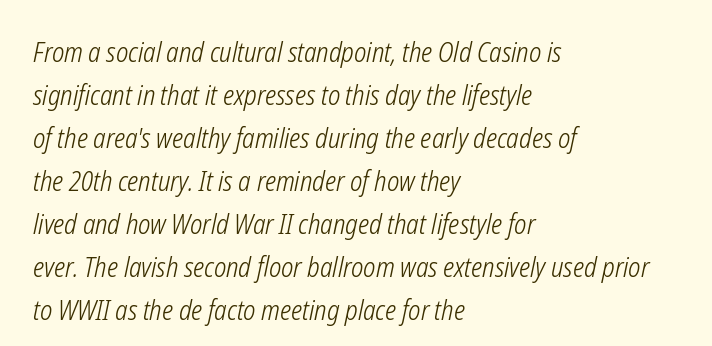
Unmarked baselines from the first word to the last. The rendering keeps characters at their native spacing. Caption: multi-line text, flush left, ragged right. Yep, that's italic — everything's leaning. Weight: not bold — regular or lighter.
